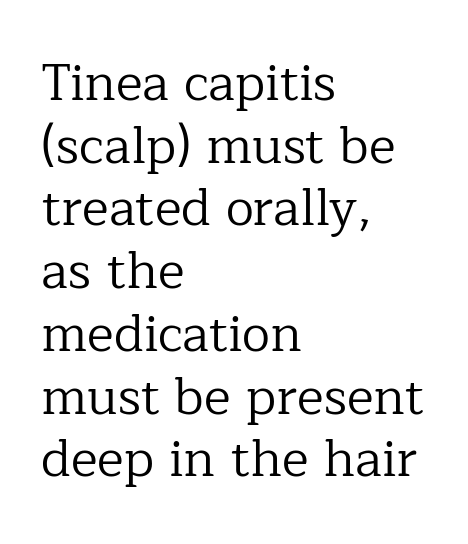
The image shows 51 px regular-weight serif type, upright; set left-aligned, line spacing 1.23x, normal letter spacing, not underlined; low stroke contrast and a medium x-height.
